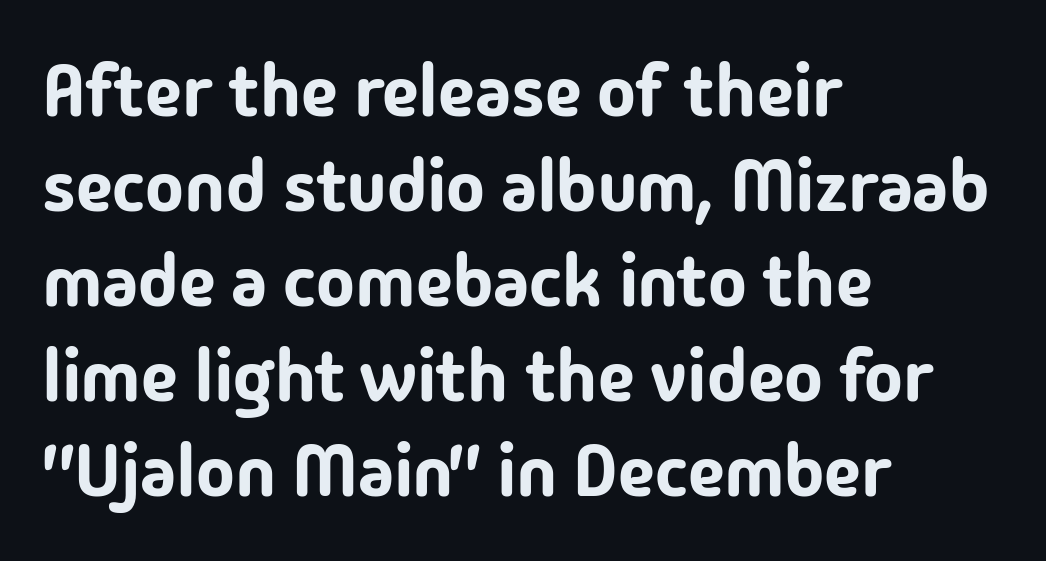
The image shows 73 px sans-serif type, upright; set left-aligned, normal line spacing (1.3x), normal letter spacing, not underlined; low stroke contrast and a medium x-height.
